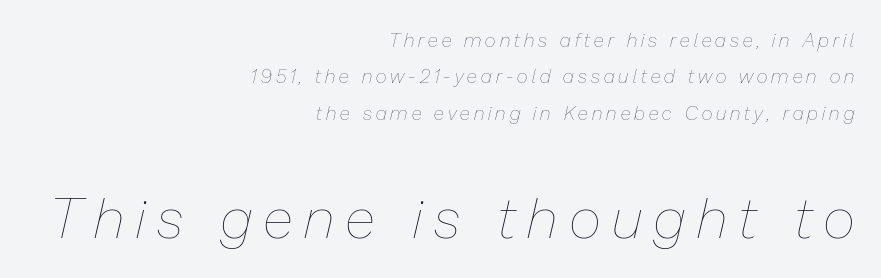
Check under the words: just untouched page. Substantial extra tracking has been applied to these lines. The later block is typeset at a bigger size than the earlier block. Alignment: flush right.
